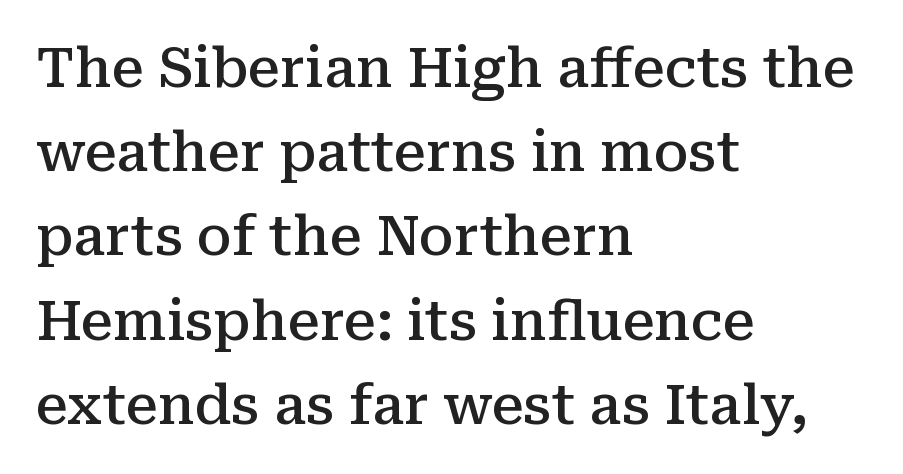
{"serif": "yes", "italic": "no", "bold": "semi", "weight": "semibold", "width": "normal", "stroke_contrast": "medium", "x_height": "medium", "monospaced": "no", "underline": "no", "align": "left", "line_spacing": "normal", "line_spacing_ratio": 1.56, "letter_spacing": "normal", "letter_spacing_em": 0.0, "glyph_px": 54}
